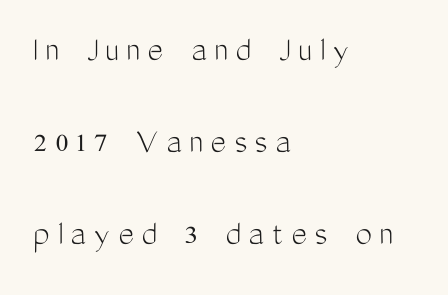
Q: Is the text bold? A: No.
Q: Is the text italic (slanted)? A: No, it is upright.
Q: Is the typeface a serif or a sans-serif typeface? A: Sans-serif.
Q: Is the text underlined? A: No.
Q: How is the paragraph aligned? A: Left-aligned.
Q: Is the spacing between letters normal or unusually wide? A: Unusually wide.
Q: Is the spacing between lines tight, normal or loose? A: Loose.
Q: Width (condensed, normal, or wide)? A: Condensed.
Q: Stroke contrast? A: Medium.
Q: x-height? A: Medium.
Q: Monospaced? A: No.
